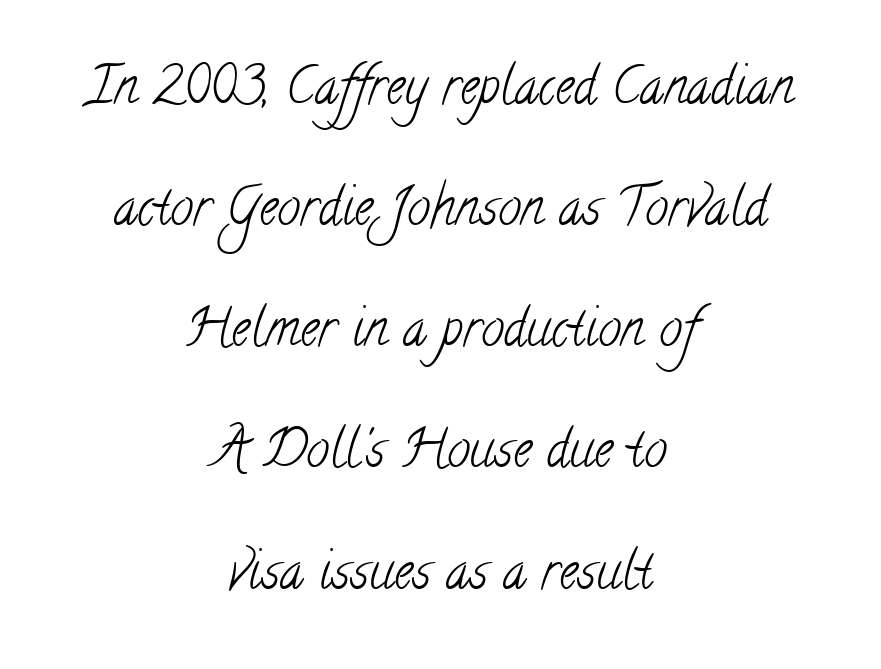
Q: Is the text bold? A: No.
Q: Is the typeface a serif or a sans-serif typeface? A: Serif.
Q: Is the text underlined? A: No.
Q: How is the paragraph aligned? A: Centered.
Q: Is the spacing between letters normal or unusually wide? A: Normal.
Q: Is the spacing between lines tight, normal or loose? A: Loose.
Q: Width (condensed, normal, or wide)? A: Condensed.
Q: Stroke contrast? A: Low.
Q: x-height? A: Small.
Q: Monospaced? A: No.
